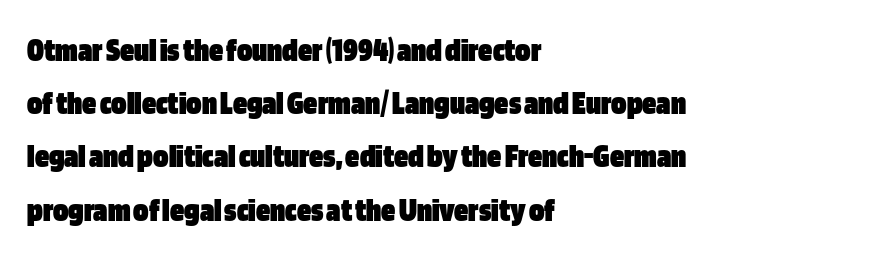
Q: Is the text bold? A: Yes.
Q: Is the text italic (slanted)? A: No, it is upright.
Q: Is the typeface a serif or a sans-serif typeface? A: Sans-serif.
Q: Is the text underlined? A: No.
Q: How is the paragraph aligned? A: Left-aligned.
Q: Is the spacing between letters normal or unusually wide? A: Normal.
Q: Is the spacing between lines tight, normal or loose? A: Normal.
Q: Width (condensed, normal, or wide)? A: Condensed.
Q: Stroke contrast? A: Low.
Q: x-height? A: Large.
Q: Monospaced? A: No.
